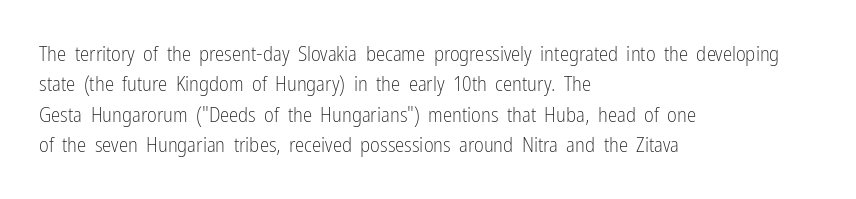
Q: Is the text bold? A: No.
Q: Is the text italic (slanted)? A: No, it is upright.
Q: Is the text underlined? A: No.
Q: How is the paragraph aligned? A: Left-aligned.
Q: Is the spacing between letters normal or unusually wide? A: Normal.
Q: Is the spacing between lines tight, normal or loose? A: Normal.
